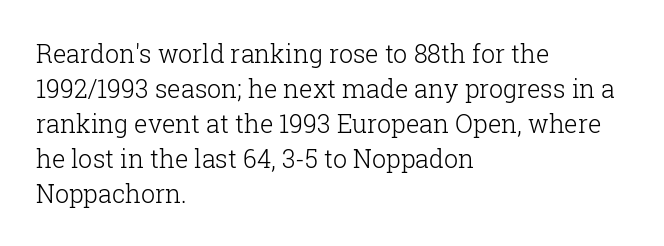
The image shows 25 px text type, upright; set left-aligned, normal line spacing (1.4x), normal letter spacing, not underlined.
